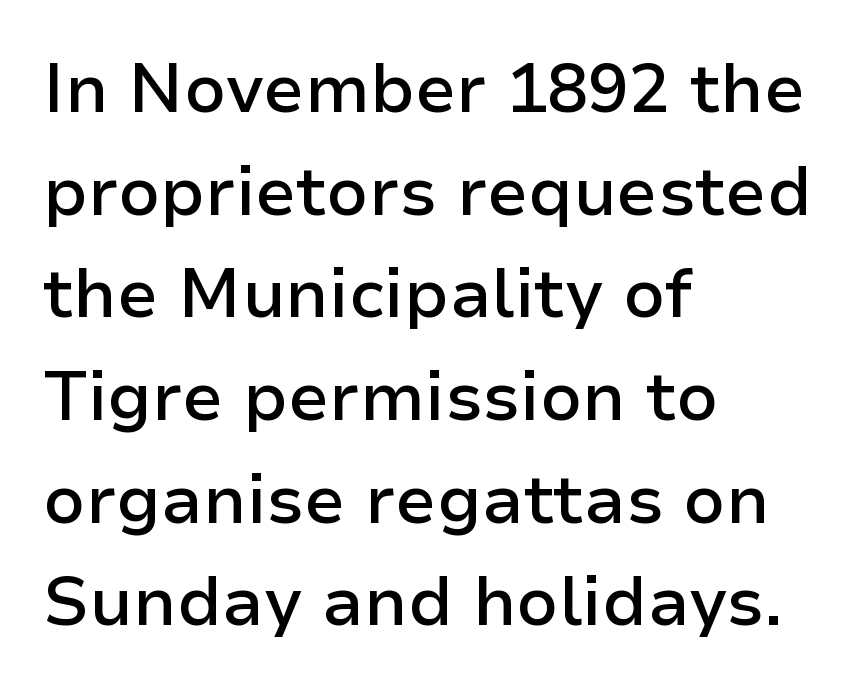
Each word holds together tightly as a unit, with standard inter-letter gaps. Summary of vertical rhythm: regular, with standard interline spacing. The typesetting leans somewhat heavy: a semibold. The passage shown is not underscored anywhere. Proportional: the letters do not fall into vertical columns.
